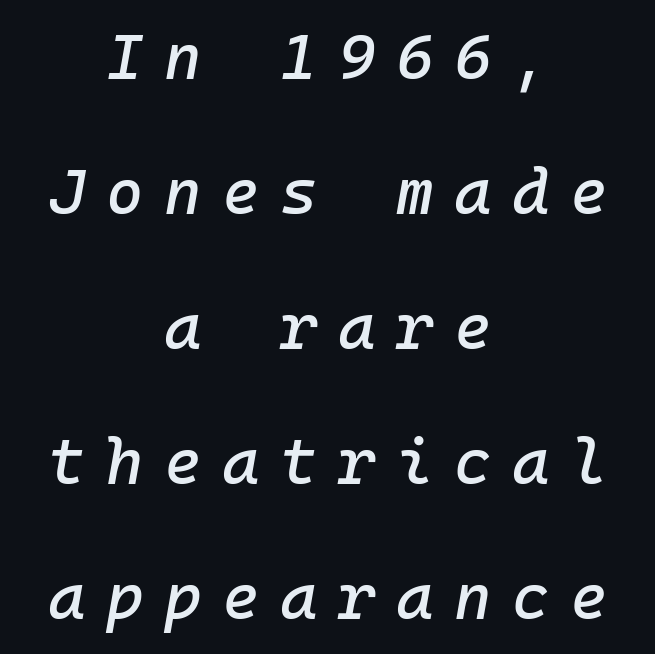
Q: Is the text italic (slanted)? A: Yes, it leans right by about 10 degrees.
Q: Is the text underlined? A: No.
Q: How is the paragraph aligned? A: Centered.
Q: Is the spacing between letters normal or unusually wide? A: Unusually wide.
Q: Is the spacing between lines tight, normal or loose? A: Loose.
Q: Width (condensed, normal, or wide)? A: Normal.
Q: Stroke contrast? A: Low.
Q: x-height? A: Medium.
Q: Monospaced? A: Yes.
